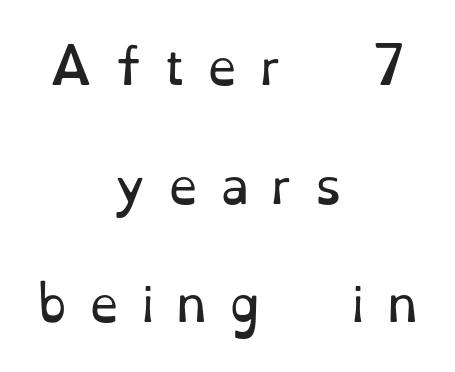
Q: Is the text bold? A: No.
Q: Is the text italic (slanted)? A: No, it is upright.
Q: Is the typeface a serif or a sans-serif typeface? A: Sans-serif.
Q: Is the text underlined? A: No.
Q: How is the paragraph aligned? A: Centered.
Q: Is the spacing between letters normal or unusually wide? A: Unusually wide.
Q: Is the spacing between lines tight, normal or loose? A: Loose.
Q: Width (condensed, normal, or wide)? A: Normal.
Q: Stroke contrast? A: Low.
Q: x-height? A: Small.
Q: Monospaced? A: No.
